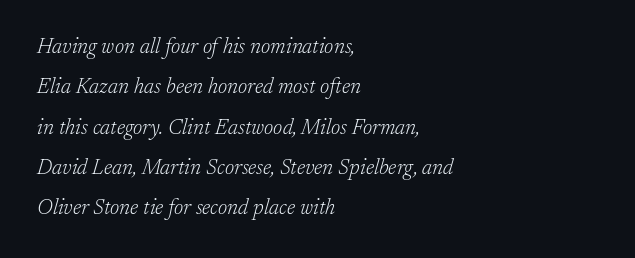
The image shows 21 px text type, italic (leaning right); set left-aligned, loose line spacing (1.92x), normal letter spacing, not underlined.
